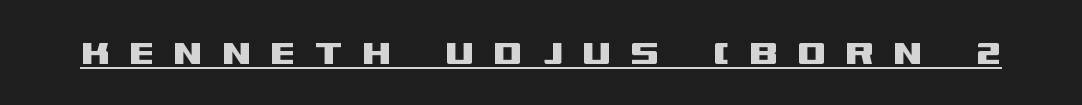
{"serif": "no", "italic": "no", "width": "wide", "stroke_contrast": "medium", "x_height": "large", "monospaced": "no", "underline": "yes", "letter_spacing": "wide", "letter_spacing_em": 0.45, "glyph_px": 42}
